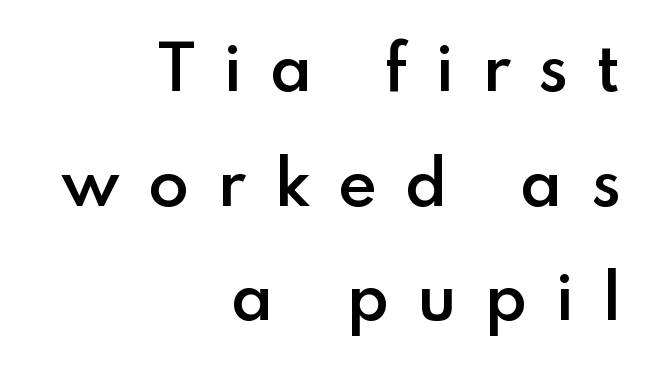
Q: Is the text bold? A: Semi-bold.
Q: Is the text italic (slanted)? A: No, it is upright.
Q: Is the typeface a serif or a sans-serif typeface? A: Sans-serif.
Q: Is the text underlined? A: No.
Q: How is the paragraph aligned? A: Right-aligned.
Q: Is the spacing between letters normal or unusually wide? A: Unusually wide.
Q: Is the spacing between lines tight, normal or loose? A: Loose.
Q: Width (condensed, normal, or wide)? A: Normal.
Q: Stroke contrast? A: Low.
Q: x-height? A: Small.
Q: Monospaced? A: No.
